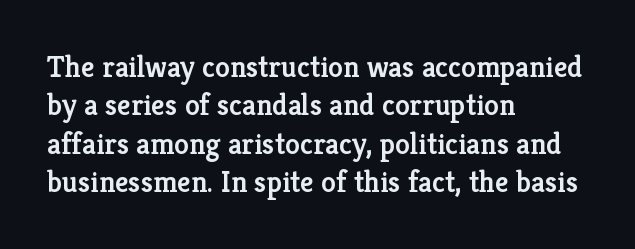
The image shows 30 px semibold serif type, upright; set left-aligned, normal line spacing (1.28x), normal letter spacing, not underlined; low stroke contrast and a medium x-height.
